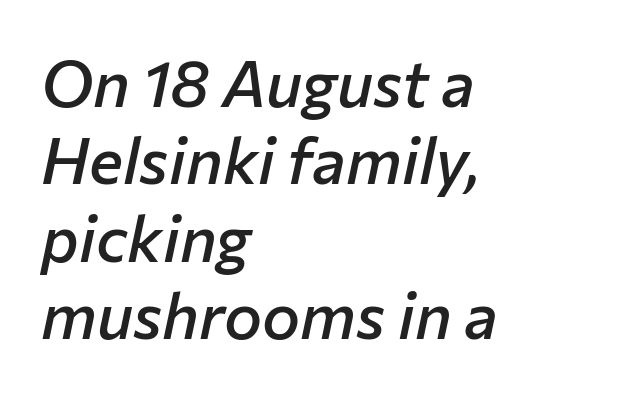
Q: Is the text bold? A: Semi-bold.
Q: Is the text italic (slanted)? A: Yes, it leans right by about 12 degrees.
Q: Is the text underlined? A: No.
Q: How is the paragraph aligned? A: Left-aligned.
Q: Is the spacing between letters normal or unusually wide? A: Normal.
Q: Width (condensed, normal, or wide)? A: Normal.
Q: Stroke contrast? A: Low.
Q: x-height? A: Medium.
Q: Monospaced? A: No.
